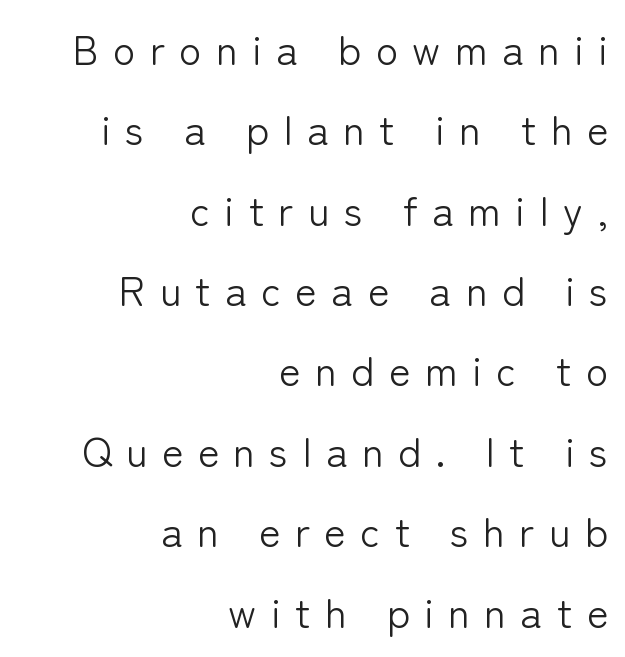
The rendering anchors every line to the right-hand side. The letters advance in unequal steps, a hallmark of proportional type. This is not heavy type; no bold has been used. Descender tails drop into unmarked territory. Vertical spacing — loose.
